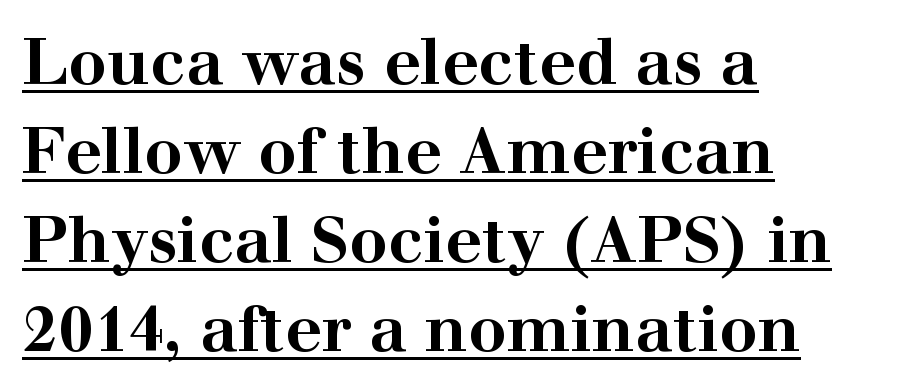
Q: Is the text bold? A: Yes.
Q: Is the text italic (slanted)? A: No, it is upright.
Q: Is the typeface a serif or a sans-serif typeface? A: Serif.
Q: Is the text underlined? A: Yes.
Q: How is the paragraph aligned? A: Left-aligned.
Q: Is the spacing between letters normal or unusually wide? A: Normal.
Q: Is the spacing between lines tight, normal or loose? A: Normal.
Q: Width (condensed, normal, or wide)? A: Wide.
Q: Stroke contrast? A: High.
Q: x-height? A: Medium.
Q: Monospaced? A: No.
